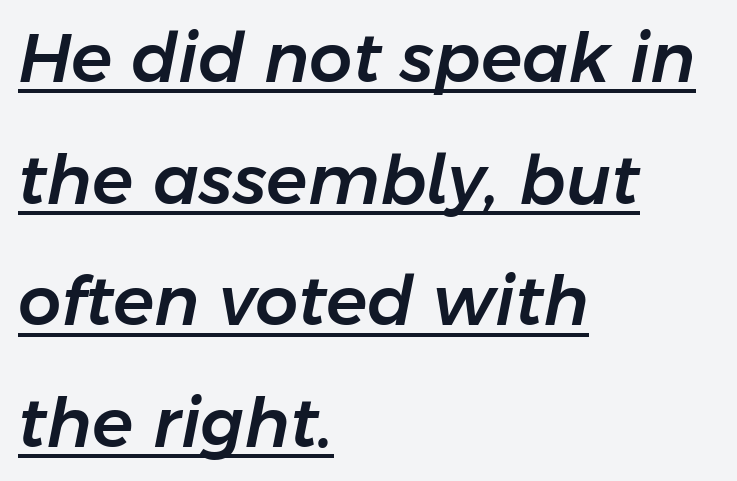
Q: Is the text italic (slanted)? A: Yes, it leans right by about 11 degrees.
Q: Is the text underlined? A: Yes.
Q: How is the paragraph aligned? A: Left-aligned.
Q: Is the spacing between letters normal or unusually wide? A: Normal.
Q: Width (condensed, normal, or wide)? A: Normal.
Q: Stroke contrast? A: Low.
Q: x-height? A: Medium.
Q: Monospaced? A: No.
